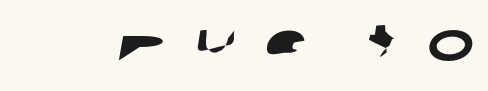
Honestly, the letter spacing is so wide it's the main thing you notice. The passage shown is typeset with a sans-serif family. A clean baseline with only descenders dipping below it. Character widths vary here, with narrow letters taking less room than wide ones.
